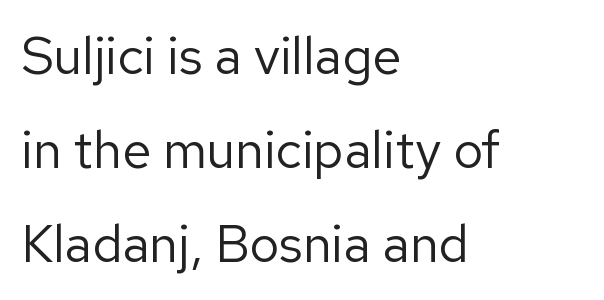
Left-aligned paragraph, ragged on the right. This rendering employs a face without finishing strokes, i.e., a sans-serif. Underlining? Definitely not there. Do the characters align in a grid? No, the font is proportional.
